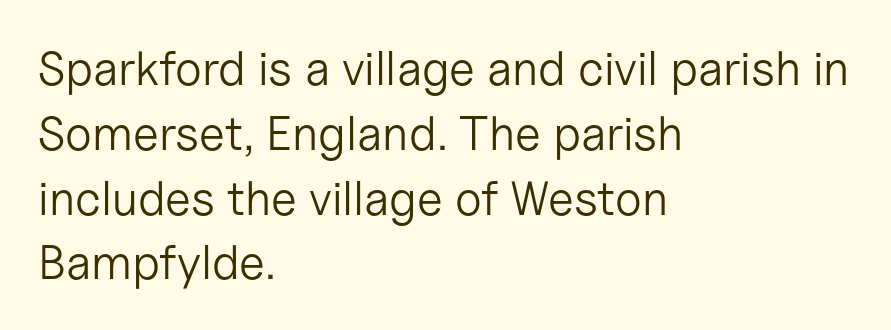
The image shows 48 px light sans-serif type, upright; set left-aligned, normal line spacing (1.35x), normal letter spacing, not underlined; low stroke contrast and a medium x-height.
